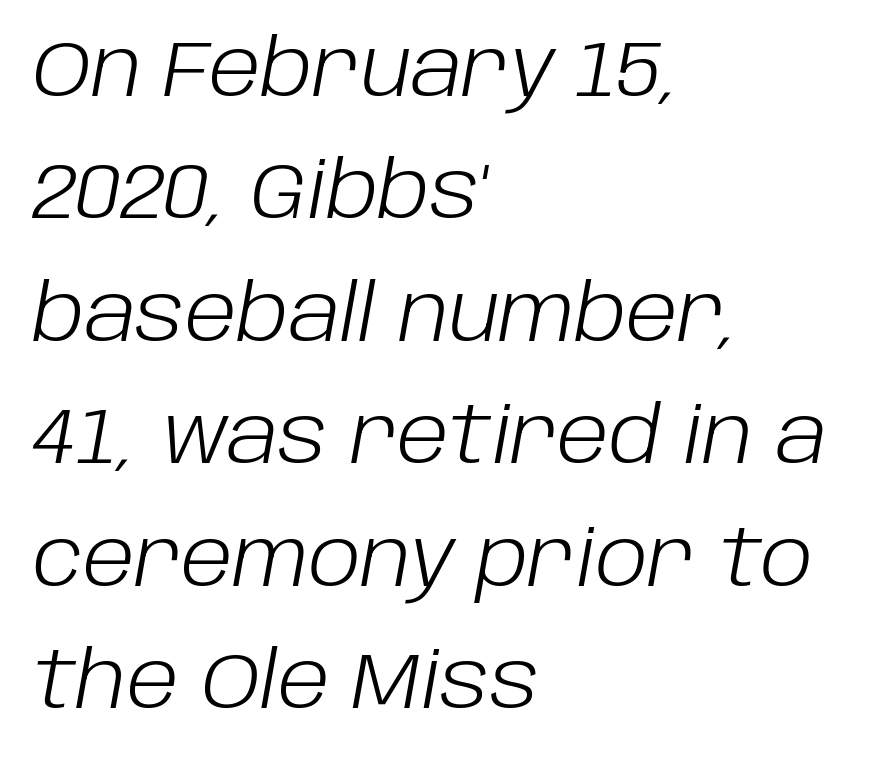
{"italic": "yes", "lean": "right", "slant_degrees": 10, "bold": "no", "weight": "light", "width": "normal", "stroke_contrast": "low", "x_height": "large", "monospaced": "no", "underline": "no", "align": "left", "line_spacing": "normal", "line_spacing_ratio": 1.55, "letter_spacing": "normal", "letter_spacing_em": 0.0, "glyph_px": 79}
